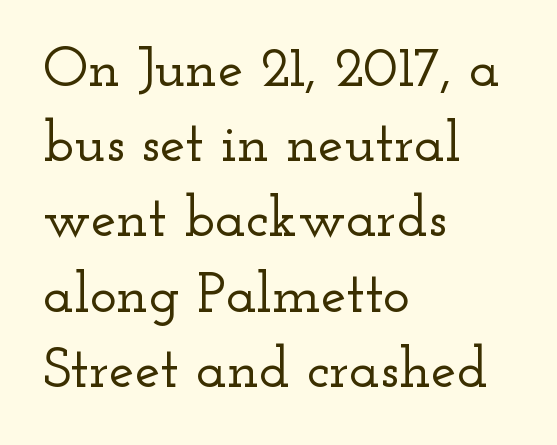
{"serif": "yes", "italic": "no", "width": "wide", "stroke_contrast": "low", "x_height": "small", "monospaced": "no", "underline": "no", "align": "left", "line_spacing": "normal", "line_spacing_ratio": 1.32, "letter_spacing": "normal", "letter_spacing_em": 0.0, "glyph_px": 57}
